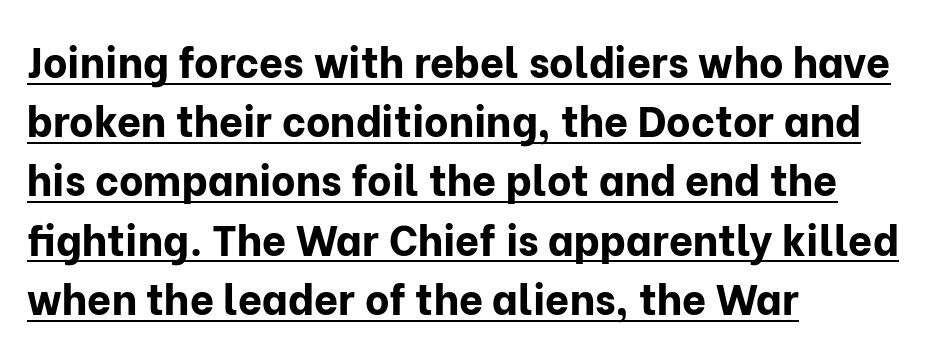
{"serif": "no", "italic": "no", "bold": "yes", "weight": "bold", "width": "normal", "stroke_contrast": "low", "x_height": "medium", "monospaced": "no", "underline": "yes", "align": "left", "line_spacing": "normal", "line_spacing_ratio": 1.41, "letter_spacing": "normal", "letter_spacing_em": 0.0, "glyph_px": 42}
